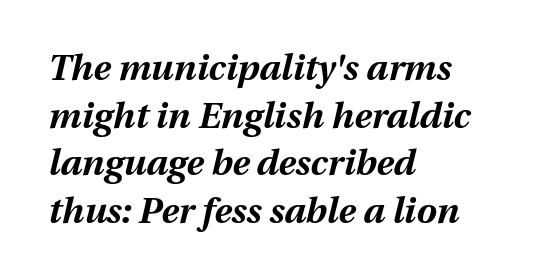
{"italic": "yes", "lean": "right", "slant_degrees": 12, "bold": "yes", "weight": "bold", "width": "normal", "stroke_contrast": "medium", "x_height": "medium", "monospaced": "no", "underline": "no", "align": "left", "line_spacing": "normal", "line_spacing_ratio": 1.32, "letter_spacing": "normal", "letter_spacing_em": 0.0, "glyph_px": 36}
